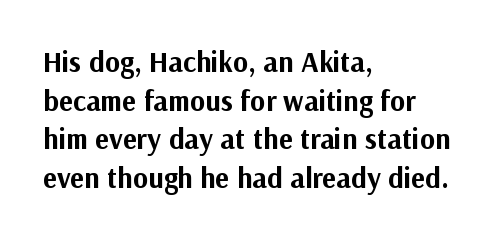
What stands out about the letter spacing? Nothing — it is the standard amount. What weight is shown? A full bold with thick strokes. The lettering stays uniformly vertical, giving the passage a roman look. The foot of each line stays bare and open. Successive baselines arrive at the customary interval.
